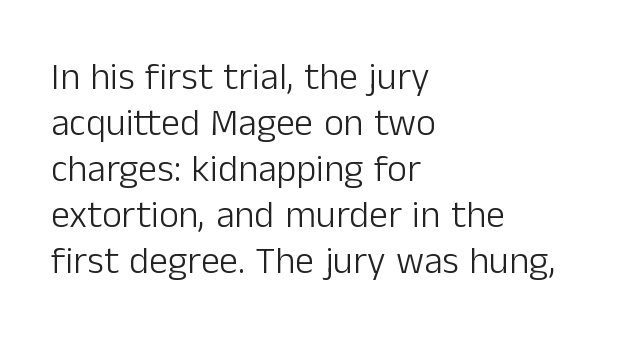
{"serif": "no", "italic": "no", "bold": "no", "weight": "light", "width": "normal", "stroke_contrast": "low", "x_height": "medium", "monospaced": "no", "underline": "no", "align": "left", "line_spacing_ratio": 1.21, "letter_spacing": "normal", "letter_spacing_em": 0.0, "glyph_px": 38}
